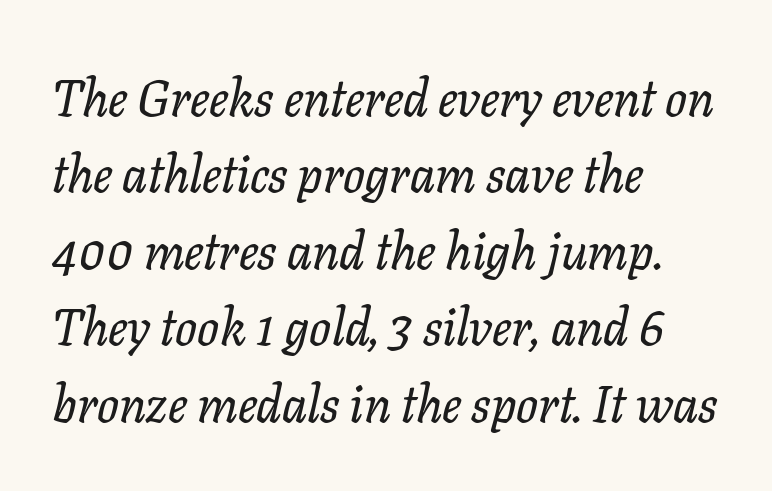
The font's italic variant was chosen for this text. A typesetter would call this proportional, since set widths differ per character. Casual observation: everything's shoved over to the left. The string is rendered with underlining switched off.
